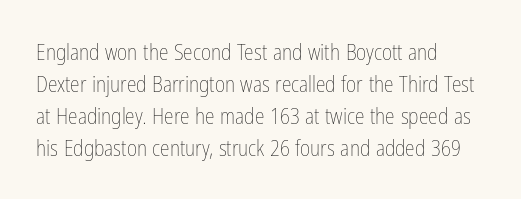
{"italic": "no", "bold": "no", "underline": "no", "align": "left", "line_spacing": "normal", "line_spacing_ratio": 1.45, "letter_spacing": "normal", "letter_spacing_em": 0.0, "glyph_px": 22}
